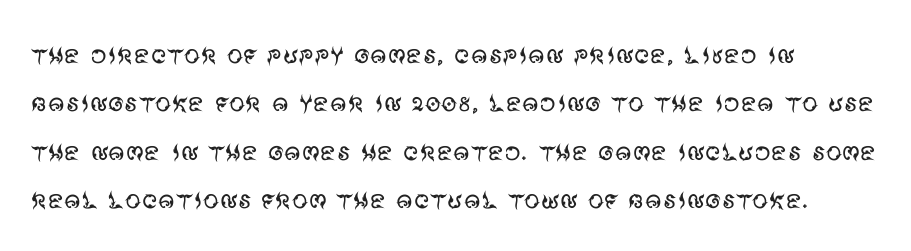
{"serif": "no", "italic": "no", "bold": "no", "weight": "regular", "width": "normal", "stroke_contrast": "medium", "x_height": "large", "monospaced": "no", "underline": "no", "line_spacing": "normal", "line_spacing_ratio": 1.51, "letter_spacing": "normal", "letter_spacing_em": 0.0, "glyph_px": 32}
